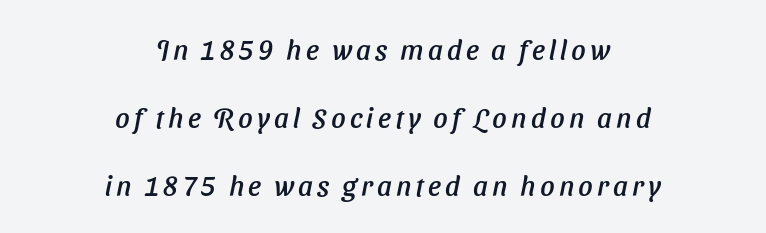
Proportional: the letters do not fall into vertical columns. The passage is arranged like a title page — every line centered. Glance below the letters and you will spot only blank space. Line spacing here is loose.
